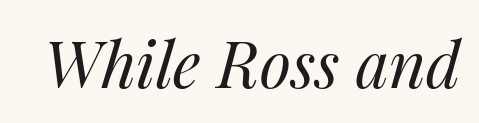
Looking at the ascenders, they clearly lean. Decoration check: the copy has no underline. Character widths vary here, with narrow letters taking less room than wide ones. The face looks like a standard text weight, possibly lighter. Glyph-to-glyph distance matches everyday printed text.
